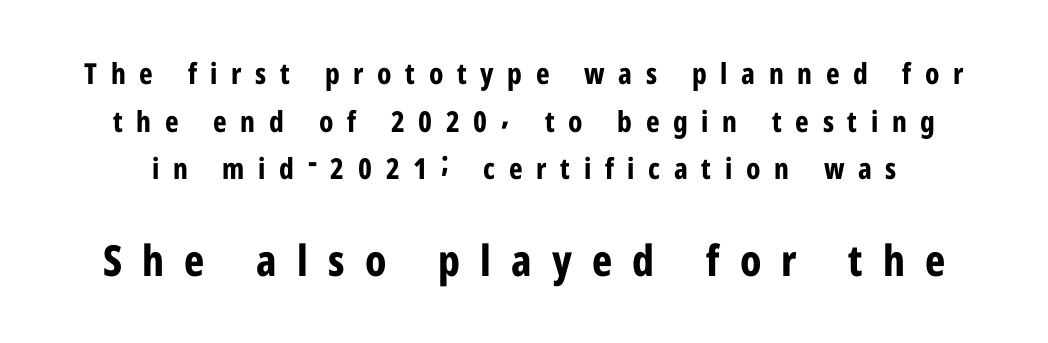
Q: Is the text bold? A: Yes.
Q: Is the text italic (slanted)? A: No, it is upright.
Q: Is the typeface a serif or a sans-serif typeface? A: Sans-serif.
Q: Is the text underlined? A: No.
Q: Is the spacing between letters normal or unusually wide? A: Unusually wide.
Q: Is the spacing between lines tight, normal or loose? A: Normal.
Q: Which block of text is set in a larger size, the first (top) or the second (bottom)? A: The second (bottom) one.
Q: Width (condensed, normal, or wide)? A: Condensed.
Q: Stroke contrast? A: Low.
Q: x-height? A: Medium.
Q: Monospaced? A: No.
